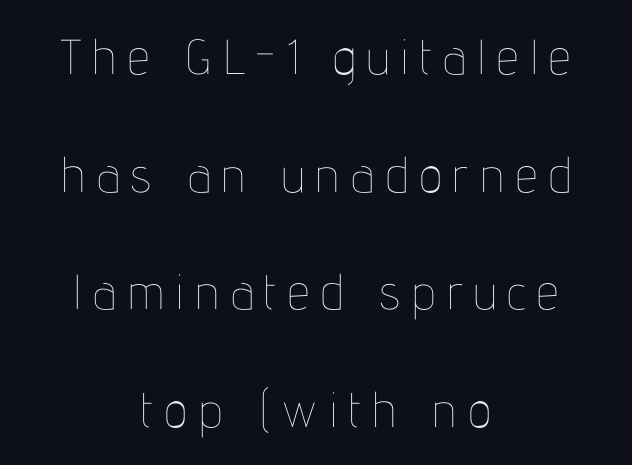
{"italic": "no", "bold": "no", "weight": "thin", "width": "condensed", "stroke_contrast": "low", "x_height": "medium", "monospaced": "no", "underline": "no", "align": "center", "line_spacing": "loose", "line_spacing_ratio": 2.4, "letter_spacing": "wide", "letter_spacing_em": 0.23, "glyph_px": 49}
